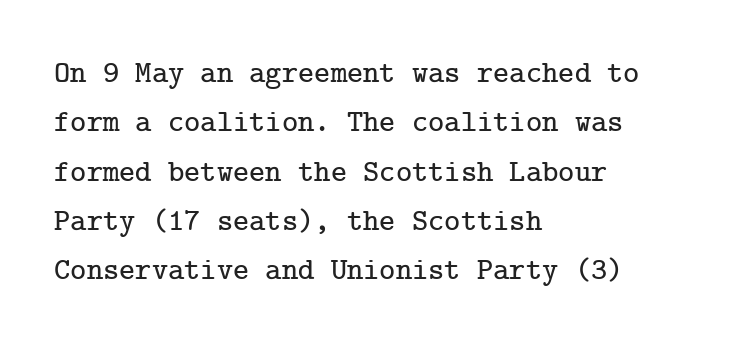
{"serif": "yes", "italic": "no", "width": "normal", "stroke_contrast": "low", "x_height": "medium", "underline": "no", "align": "left", "line_spacing": "normal", "line_spacing_ratio": 1.59, "letter_spacing": "normal", "letter_spacing_em": 0.0, "glyph_px": 31}
